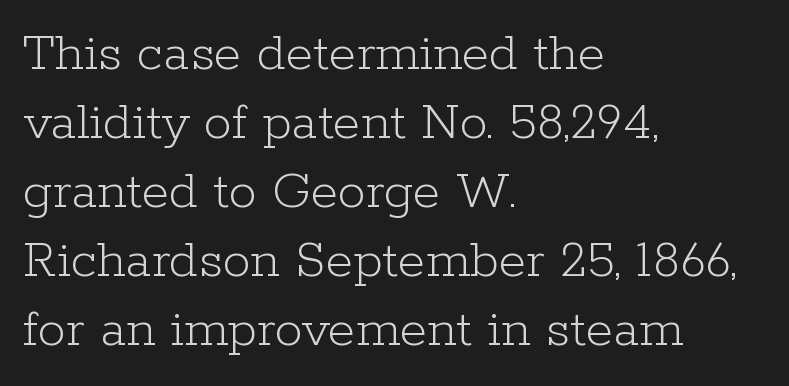
The weight tops out at a normal text grade. Classification — serif. The rendering anchors every line to the left-hand side. These lines keep a tight, regular rhythm from letter to letter. The face used here is proportionally spaced, like ordinary book or web type. Tall strokes in this sample are plumb rather than angled.
